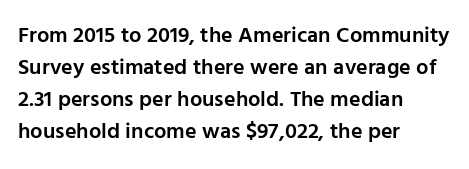
A typesetter would mark this as roman, not italic. If you drew a ruler down the left edge, every line would touch it. Look at the tracking — it's just the regular setting, nothing added. Regular leading.
